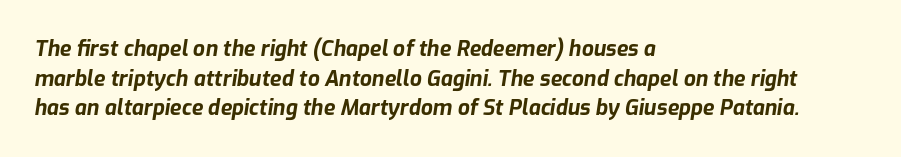
Q: Is the text bold? A: Yes.
Q: Is the text italic (slanted)? A: Yes, it leans right by about 9 degrees.
Q: Is the text underlined? A: No.
Q: How is the paragraph aligned? A: Left-aligned.
Q: Is the spacing between letters normal or unusually wide? A: Normal.
Q: Is the spacing between lines tight, normal or loose? A: Normal.
